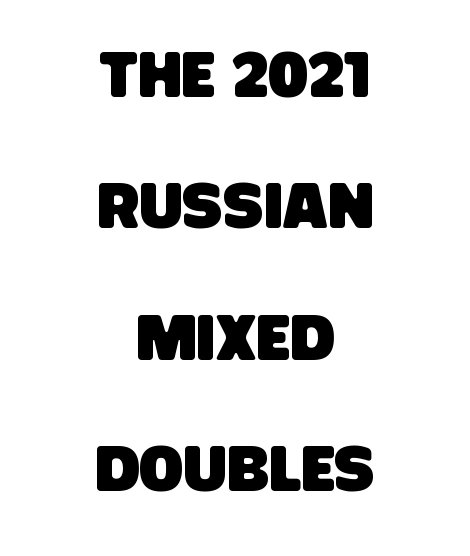
{"serif": "no", "width": "condensed", "stroke_contrast": "low", "x_height": "large", "monospaced": "no", "underline": "no", "align": "center", "line_spacing": "loose", "line_spacing_ratio": 2.02, "letter_spacing": "normal", "letter_spacing_em": 0.0, "glyph_px": 65}
